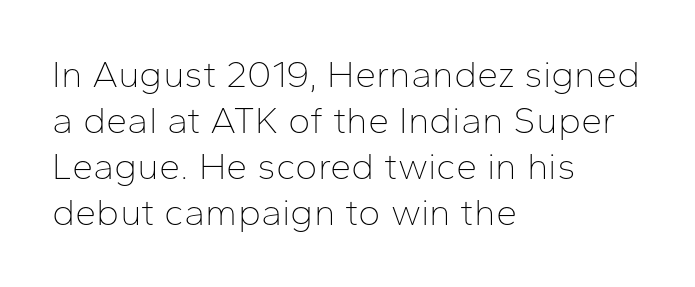
{"serif": "no", "italic": "no", "bold": "no", "weight": "thin", "width": "normal", "stroke_contrast": "low", "x_height": "medium", "monospaced": "no", "underline": "no", "align": "left", "line_spacing_ratio": 1.21, "letter_spacing": "normal", "letter_spacing_em": 0.0, "glyph_px": 38}
